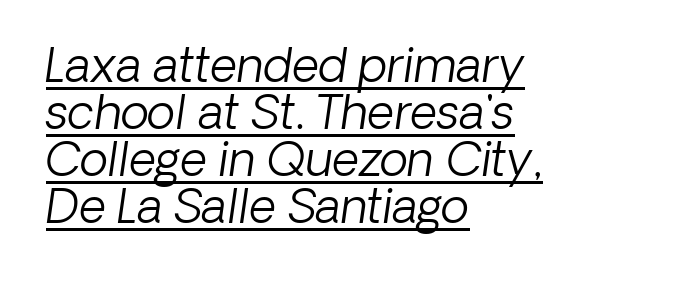
{"serif": "no", "bold": "no", "weight": "light", "width": "normal", "stroke_contrast": "low", "x_height": "medium", "monospaced": "no", "underline": "yes", "align": "left", "line_spacing": "tight", "line_spacing_ratio": 1.0, "letter_spacing": "normal", "letter_spacing_em": 0.0, "glyph_px": 47}
